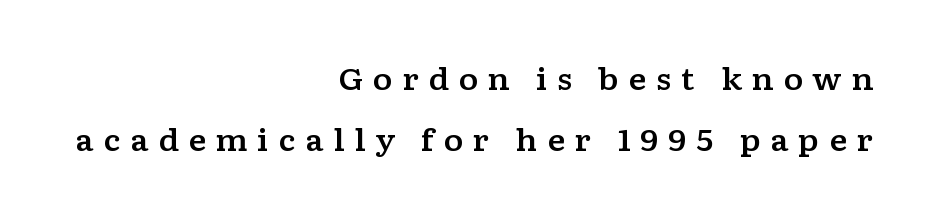
Q: Is the text italic (slanted)? A: No, it is upright.
Q: Is the typeface a serif or a sans-serif typeface? A: Serif.
Q: Is the text underlined? A: No.
Q: How is the paragraph aligned? A: Right-aligned.
Q: Is the spacing between letters normal or unusually wide? A: Unusually wide.
Q: Is the spacing between lines tight, normal or loose? A: Loose.
Q: Width (condensed, normal, or wide)? A: Wide.
Q: Stroke contrast? A: Low.
Q: x-height? A: Medium.
Q: Monospaced? A: No.
